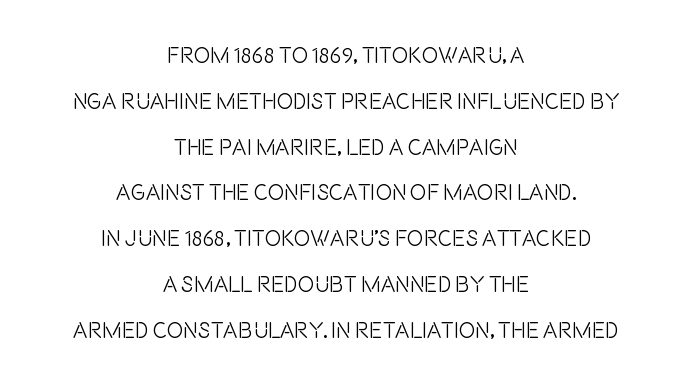
The lines are spread far apart with generous leading. Caption: standard tracking, unaltered. The lines are quadded center. Beneath every word, the page is bare. The font is comparable to plain body text, perhaps lighter.
